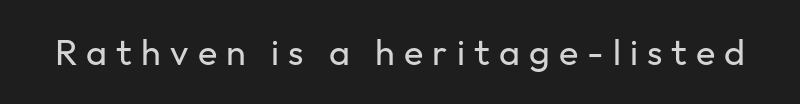
Q: Is the text bold? A: No.
Q: Is the text italic (slanted)? A: No, it is upright.
Q: Is the typeface a serif or a sans-serif typeface? A: Sans-serif.
Q: Is the text underlined? A: No.
Q: Is the spacing between letters normal or unusually wide? A: Unusually wide.
Q: Width (condensed, normal, or wide)? A: Normal.
Q: Stroke contrast? A: Low.
Q: x-height? A: Medium.
Q: Monospaced? A: No.
